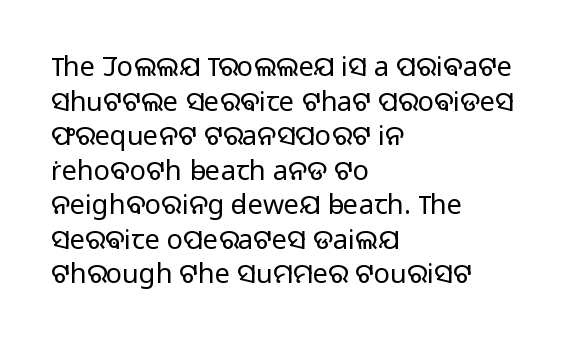
{"italic": "no", "bold": "no", "underline": "no", "align": "left", "line_spacing": "normal", "line_spacing_ratio": 1.28, "letter_spacing": "normal", "letter_spacing_em": 0.0, "glyph_px": 27}
